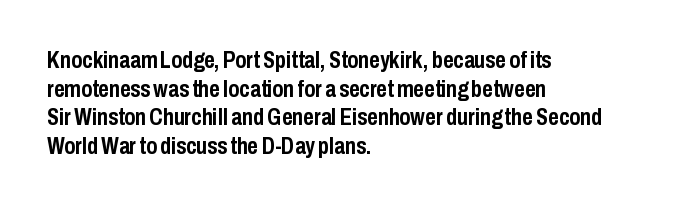
Every character sits straight up, as roman type does. Stroke thickness is high; the sample reads as a true bold. Inter-character spacing is left at the font's built-in metrics. Casual observation: everything's shoved over to the left. The specimen omits any rule beneath the text block's lines.
